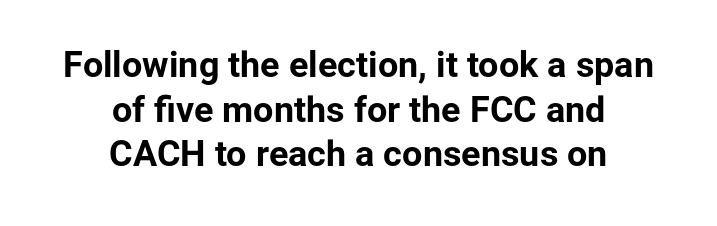
{"serif": "no", "italic": "no", "bold": "yes", "weight": "bold", "width": "normal", "stroke_contrast": "low", "x_height": "medium", "monospaced": "no", "underline": "no", "align": "center", "line_spacing_ratio": 1.24, "letter_spacing": "normal", "letter_spacing_em": 0.0, "glyph_px": 36}
